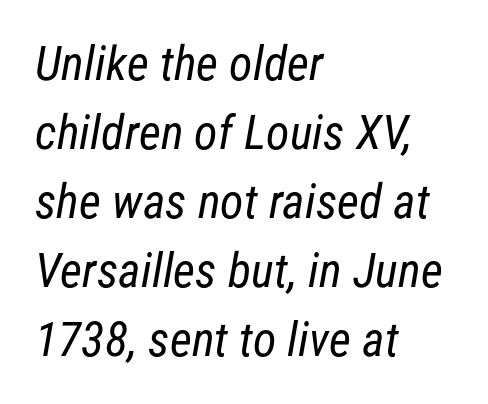
The image shows 48 px regular-weight, condensed sans-serif type; set left-aligned, normal line spacing (1.44x), normal letter spacing, not underlined; low stroke contrast and a medium x-height.
